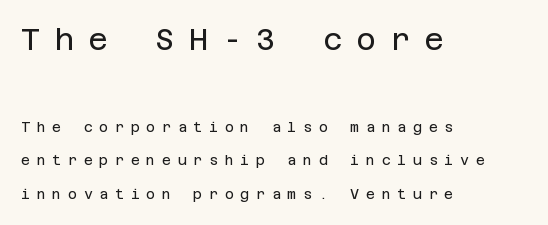
{"serif": "no", "italic": "no", "bold": "no", "weight": "regular", "width": "normal", "stroke_contrast": "low", "x_height": "large", "underline": "no", "align": "left", "line_spacing": "loose", "line_spacing_ratio": 2.42, "letter_spacing": "wide", "letter_spacing_em": 0.47, "larger_block": "first", "size_ratio": 2.14, "glyph_px": 30}
